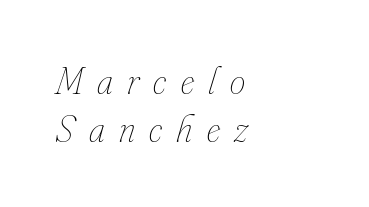
{"italic": "yes", "lean": "right", "slant_degrees": 16, "bold": "no", "weight": "thin", "width": "condensed", "stroke_contrast": "low", "x_height": "small", "monospaced": "no", "underline": "no", "align": "left", "line_spacing_ratio": 1.23, "letter_spacing": "wide", "letter_spacing_em": 0.37, "glyph_px": 39}
